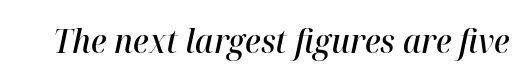
The image shows 33 px semibold type, italic (leaning right); set normal letter spacing, not underlined; high stroke contrast and a medium x-height.
